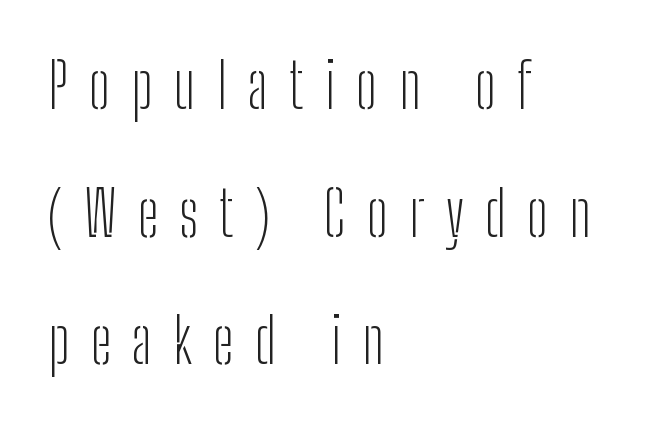
The image shows 62 px light, condensed sans-serif type, upright; set left-aligned, loose line spacing (2.06x), unusually wide letter spacing (+0.34 em), not underlined; low stroke contrast and a medium x-height.
